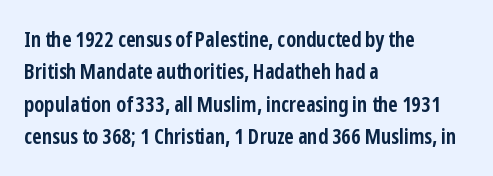
{"italic": "no", "bold": "yes", "underline": "no", "align": "left", "line_spacing": "normal", "line_spacing_ratio": 1.54, "letter_spacing": "normal", "letter_spacing_em": 0.0, "glyph_px": 21}
